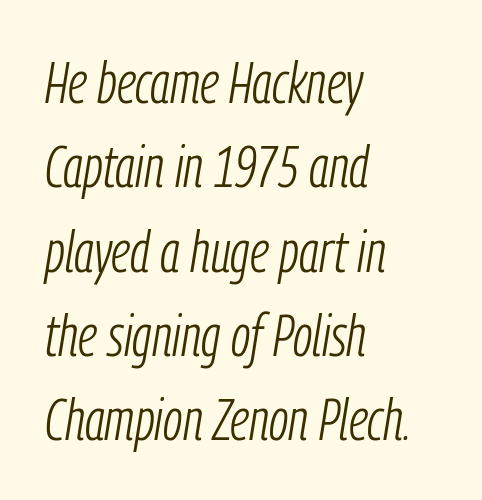
{"italic": "yes", "lean": "right", "slant_degrees": 9, "bold": "no", "weight": "light", "width": "condensed", "stroke_contrast": "low", "x_height": "medium", "monospaced": "no", "underline": "no", "align": "left", "line_spacing": "normal", "line_spacing_ratio": 1.43, "letter_spacing": "normal", "letter_spacing_em": 0.0, "glyph_px": 59}
